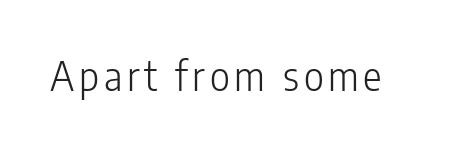
Q: Is the text bold? A: No.
Q: Is the text italic (slanted)? A: No, it is upright.
Q: Is the typeface a serif or a sans-serif typeface? A: Sans-serif.
Q: Is the text underlined? A: No.
Q: Width (condensed, normal, or wide)? A: Condensed.
Q: Stroke contrast? A: Low.
Q: x-height? A: Medium.
Q: Monospaced? A: No.
